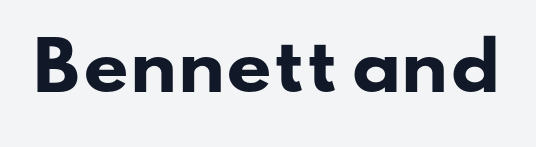
The image shows 64 px heavy, wide sans-serif type; set normal letter spacing, not underlined; low stroke contrast and a small x-height.
